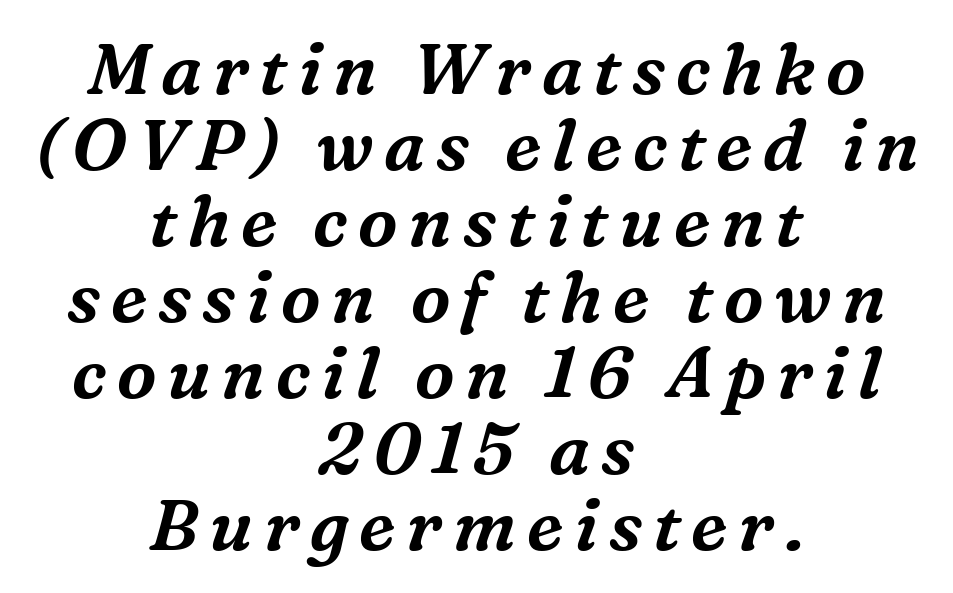
{"serif": "yes", "italic": "yes", "lean": "right", "slant_degrees": 16, "width": "normal", "stroke_contrast": "medium", "x_height": "medium", "monospaced": "no", "underline": "no", "align": "center", "line_spacing": "tight", "line_spacing_ratio": 1.07, "glyph_px": 71}
